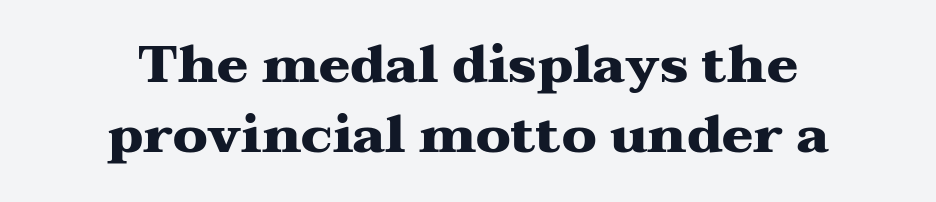
The image shows 52 px heavy, wide serif type, upright; set centered, normal line spacing (1.35x), normal letter spacing, not underlined; medium stroke contrast and a medium x-height.
